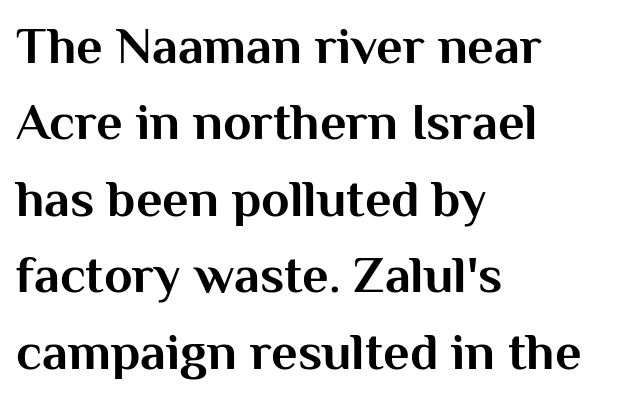
The image shows 52 px bold sans-serif type, upright; set left-aligned, normal line spacing (1.47x), normal letter spacing, not underlined; medium stroke contrast and a medium x-height.
